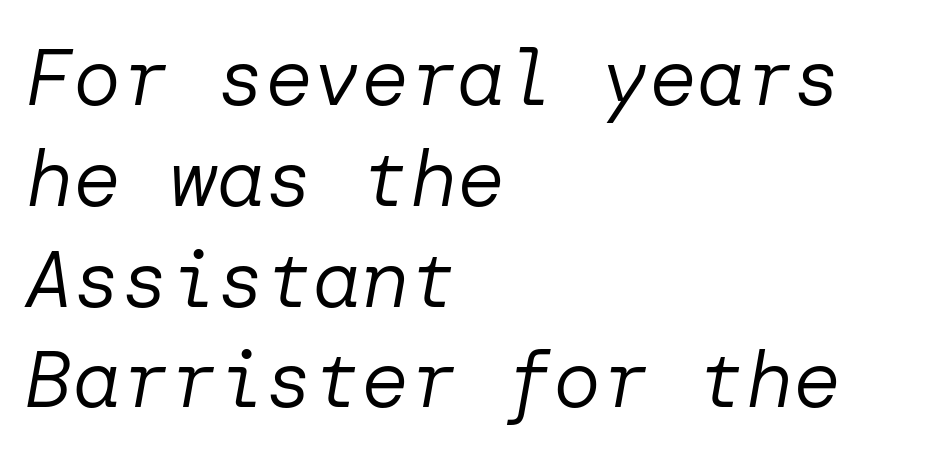
The image shows 80 px regular-weight type, italic (leaning right); set left-aligned, normal line spacing (1.26x), normal letter spacing, not underlined; low stroke contrast and a medium x-height.
